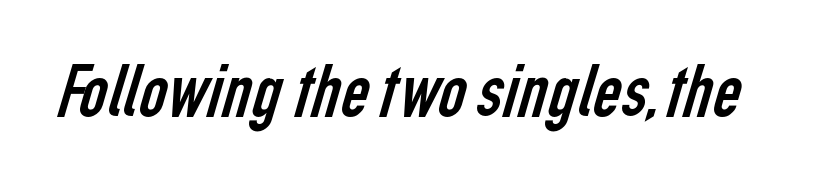
Q: Is the text bold? A: No.
Q: Is the typeface a serif or a sans-serif typeface? A: Sans-serif.
Q: Is the text underlined? A: No.
Q: Is the spacing between letters normal or unusually wide? A: Normal.
Q: Width (condensed, normal, or wide)? A: Condensed.
Q: Stroke contrast? A: Low.
Q: x-height? A: Medium.
Q: Monospaced? A: No.
